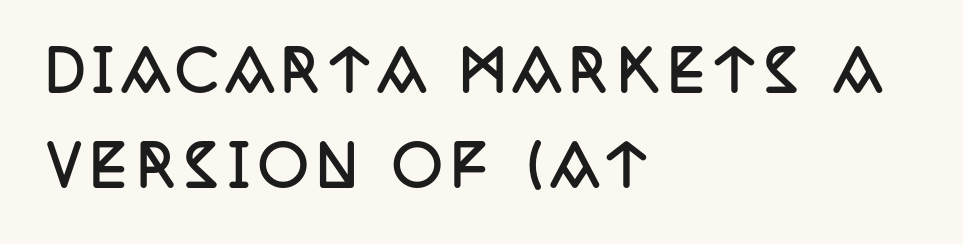
Q: Is the text bold? A: Yes.
Q: Is the text italic (slanted)? A: No, it is upright.
Q: Is the typeface a serif or a sans-serif typeface? A: Serif.
Q: Is the text underlined? A: No.
Q: How is the paragraph aligned? A: Left-aligned.
Q: Width (condensed, normal, or wide)? A: Condensed.
Q: Stroke contrast? A: Low.
Q: x-height? A: Large.
Q: Monospaced? A: No.
